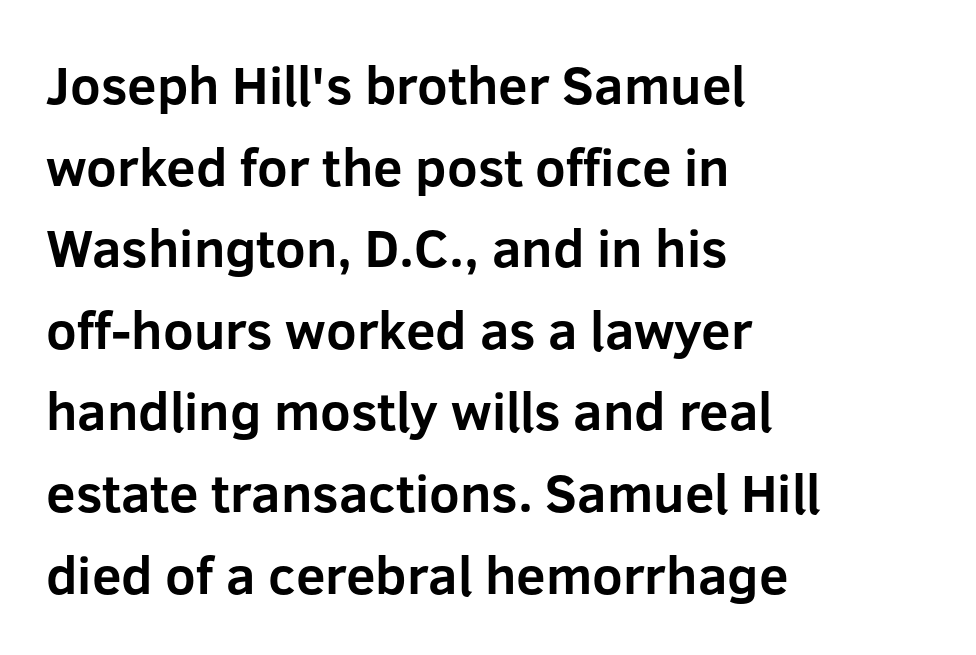
{"serif": "no", "italic": "no", "bold": "yes", "weight": "bold", "width": "normal", "stroke_contrast": "low", "x_height": "medium", "monospaced": "no", "underline": "no", "align": "left", "line_spacing": "normal", "line_spacing_ratio": 1.54, "letter_spacing": "normal", "letter_spacing_em": 0.0, "glyph_px": 53}
